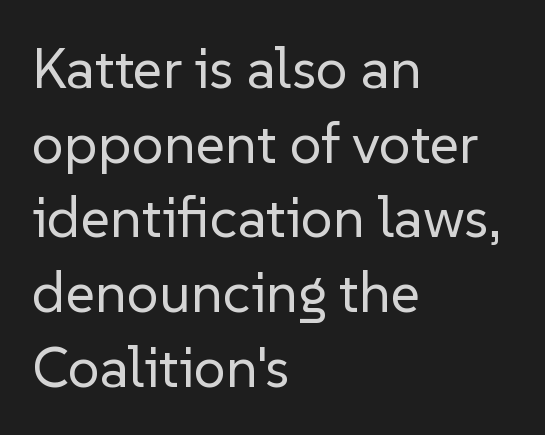
Honestly, the row spacing looks completely unremarkable. Layout note: lines flush left. The area under the type is left untouched. Character widths vary here, with narrow letters taking less room than wide ones. Characters remain perfectly vertical along every line.
